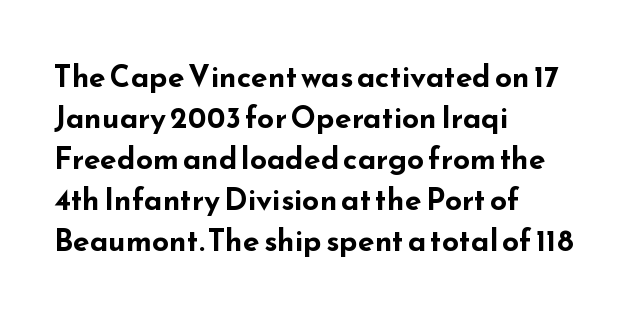
Q: Is the text bold? A: Yes.
Q: Is the text italic (slanted)? A: No, it is upright.
Q: Is the typeface a serif or a sans-serif typeface? A: Sans-serif.
Q: Is the text underlined? A: No.
Q: How is the paragraph aligned? A: Left-aligned.
Q: Is the spacing between letters normal or unusually wide? A: Normal.
Q: Is the spacing between lines tight, normal or loose? A: Normal.
Q: Width (condensed, normal, or wide)? A: Wide.
Q: Stroke contrast? A: Low.
Q: x-height? A: Small.
Q: Monospaced? A: No.
